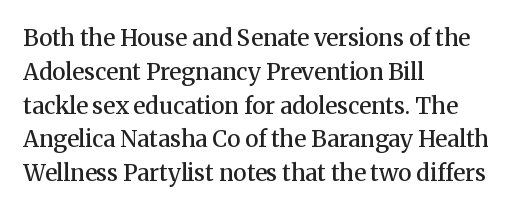
Upright lettering throughout. Reading down the block, your eye returns to a fixed left position each line. Strokes here are thickened, but only to semibold level. Evenly set lines give the paragraph a standard silhouette. Standard letterfit; no display-style spreading of the glyphs. Clear beneath every line of the passage.
